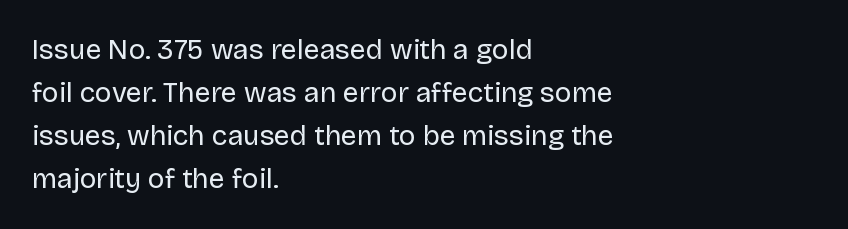
The image shows 28 px regular-weight sans-serif type, upright; set left-aligned, normal line spacing (1.54x), normal letter spacing, not underlined; low stroke contrast and a large x-height.
